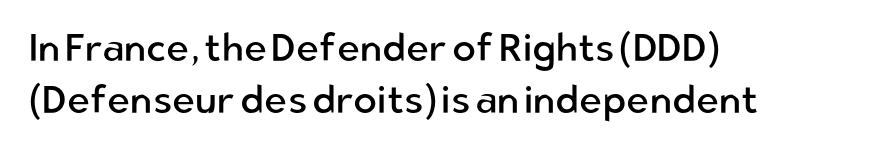
The image shows 39 px regular-weight sans-serif type, upright; set left-aligned, normal line spacing (1.33x), normal letter spacing, not underlined; low stroke contrast and a medium x-height.
